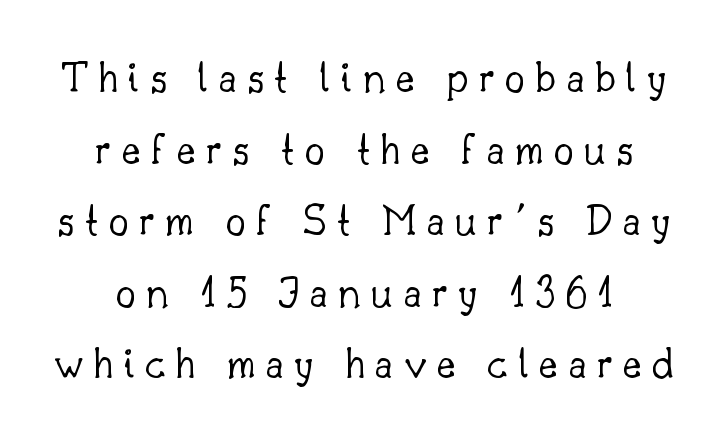
Any mark beneath the type? The region is blank. No heavy texture on the line: the type isn't bold. A normal amount of white space separates one row of letters from the next. A typesetter would call this heavily tracked-out type. The type sits square on the baseline with zero lean. Each letter keeps its own natural width here, so spacing adapts to shape.
